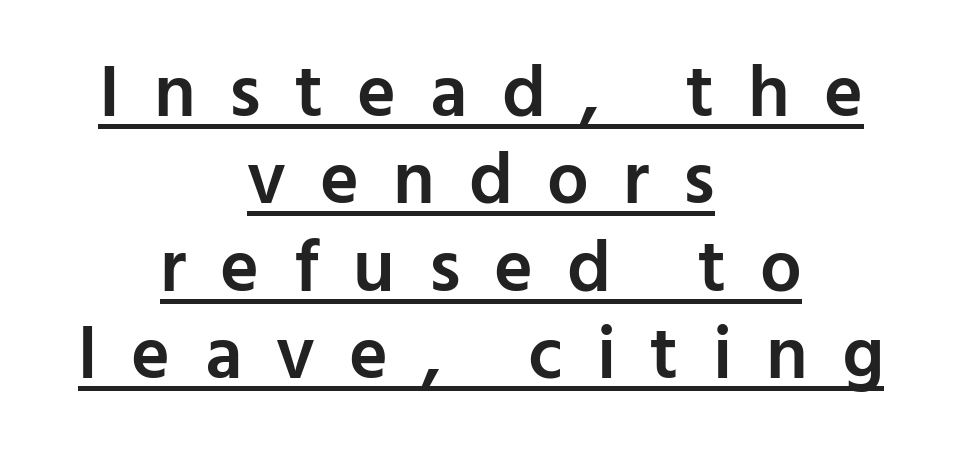
Q: Is the text bold? A: Semi-bold.
Q: Is the text italic (slanted)? A: No, it is upright.
Q: Is the typeface a serif or a sans-serif typeface? A: Sans-serif.
Q: Is the text underlined? A: Yes.
Q: How is the paragraph aligned? A: Centered.
Q: Is the spacing between letters normal or unusually wide? A: Unusually wide.
Q: Width (condensed, normal, or wide)? A: Normal.
Q: Stroke contrast? A: Low.
Q: x-height? A: Medium.
Q: Monospaced? A: No.
